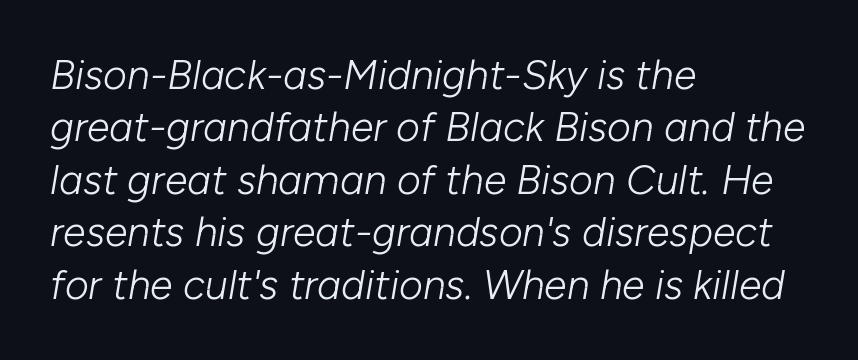
In terms of posture, this sample is oblique. Which margin do the lines hug? The left one — the right edge is uneven. Counters stay open thanks to moderate or lighter strokes. A typesetter would call this zero additional tracking. The passage shown is typed in a proportional face where columns would drift.
